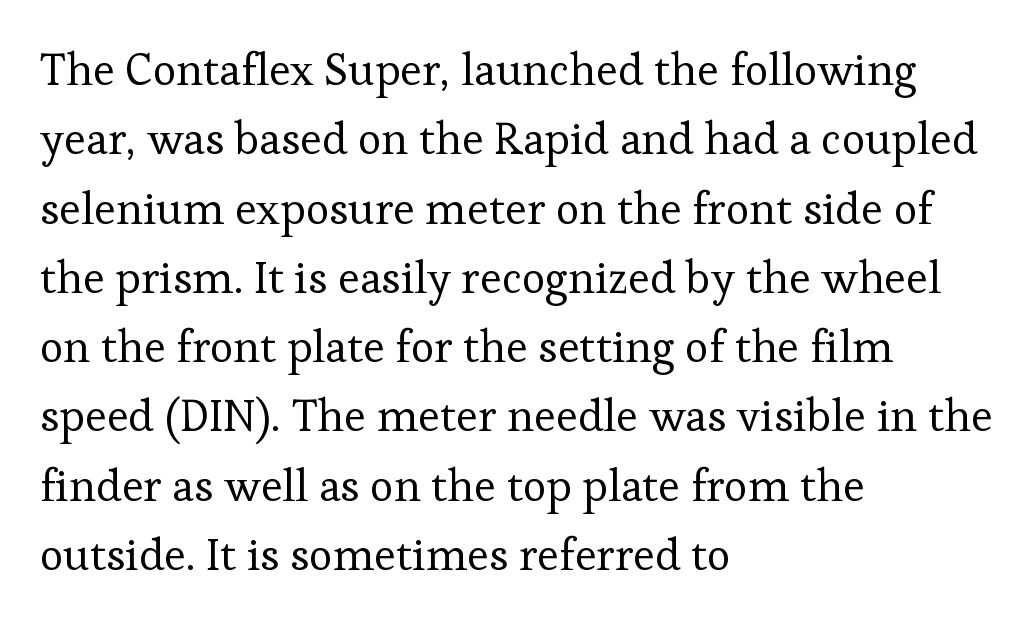
{"serif": "yes", "italic": "no", "bold": "no", "weight": "regular", "width": "normal", "stroke_contrast": "low", "x_height": "medium", "monospaced": "no", "underline": "no", "align": "left", "line_spacing": "normal", "line_spacing_ratio": 1.54, "letter_spacing": "normal", "letter_spacing_em": 0.0, "glyph_px": 45}
